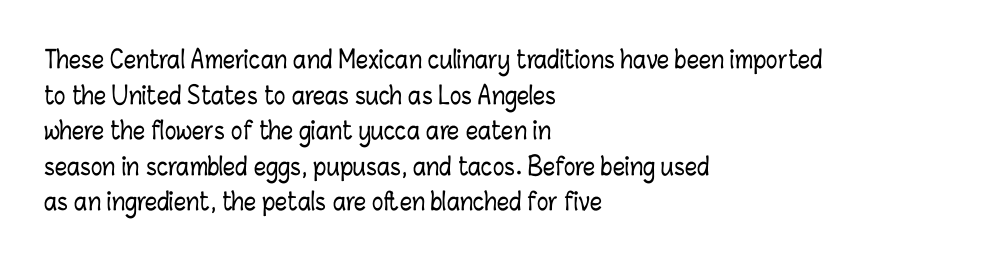
The image shows 24 px text type, upright; set left-aligned, normal line spacing (1.48x), normal letter spacing, not underlined.
